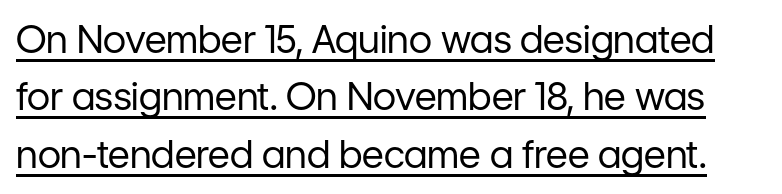
{"serif": "no", "italic": "no", "bold": "no", "weight": "regular", "width": "normal", "stroke_contrast": "low", "x_height": "medium", "monospaced": "no", "underline": "yes", "line_spacing": "normal", "line_spacing_ratio": 1.51, "letter_spacing": "normal", "letter_spacing_em": 0.0, "glyph_px": 38}
